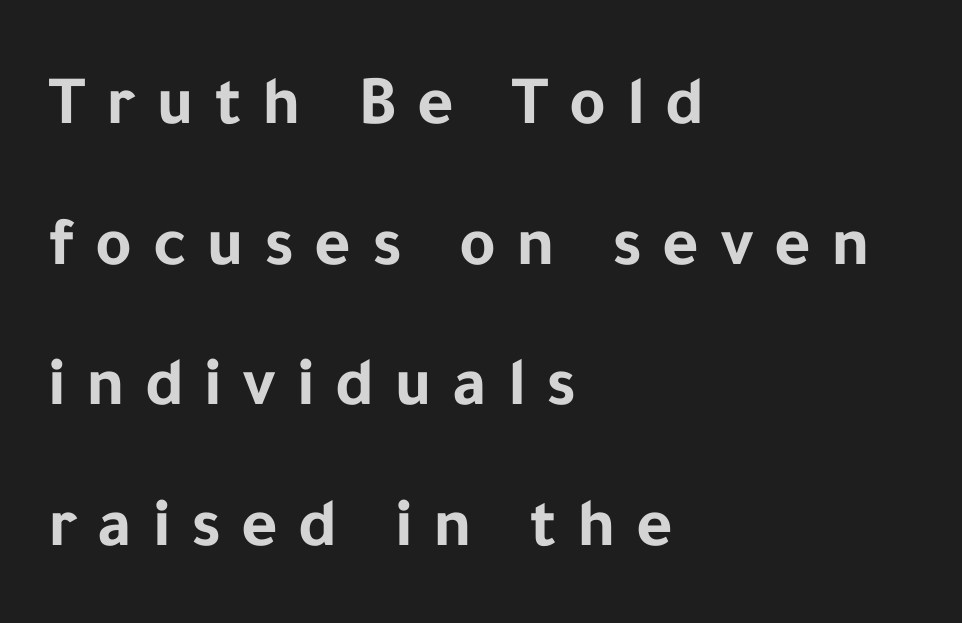
This rendering uses left alignment, leaving the right contour irregular. Rows of type keep a wide berth in the vertical direction. Spacing verdict: proportional, widths tailored to each character. A sans-serif font was chosen for this passage.
